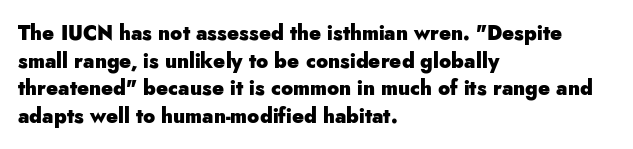
The image shows 20 px bold type, upright; set left-aligned, normal line spacing (1.38x), normal letter spacing, not underlined.
